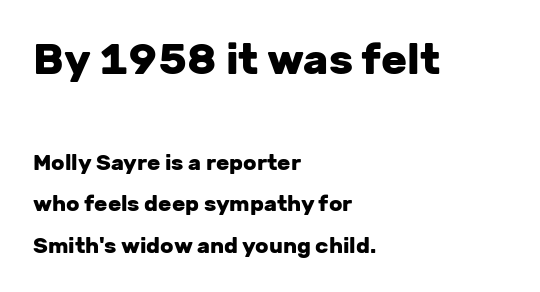
Compared with typical body copy, the letter spacing here is the same. Plenty of ink on the page — the face is bold. The baseline area is clear. If you drew a ruler down the left edge, every line would touch it.
